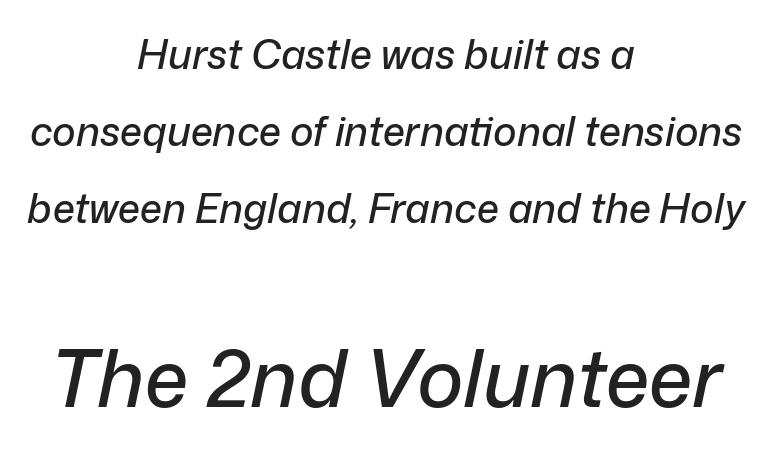
Q: Is the text italic (slanted)? A: Yes, it leans right by about 12 degrees.
Q: Is the text underlined? A: No.
Q: How is the paragraph aligned? A: Centered.
Q: Is the spacing between letters normal or unusually wide? A: Normal.
Q: Is the spacing between lines tight, normal or loose? A: Loose.
Q: Which block of text is set in a larger size, the first (top) or the second (bottom)? A: The second (bottom) one.
Q: Width (condensed, normal, or wide)? A: Normal.
Q: Stroke contrast? A: Low.
Q: x-height? A: Medium.
Q: Monospaced? A: No.
